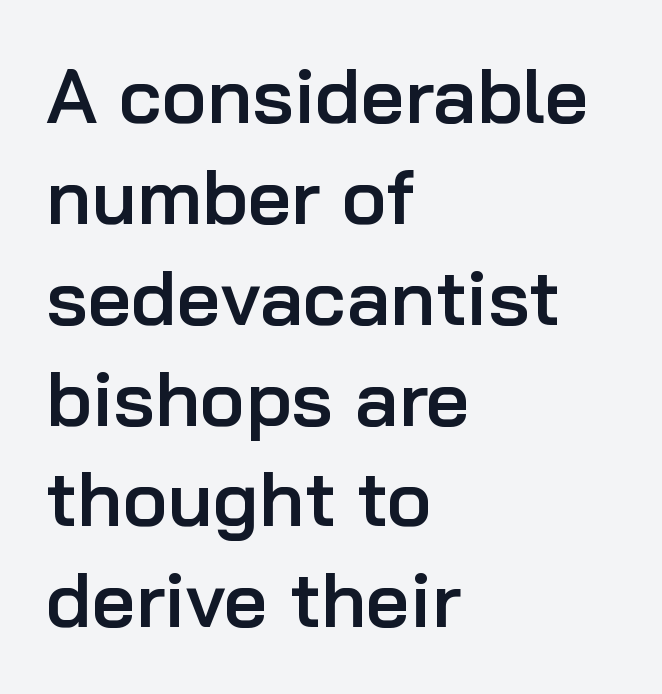
The image shows 77 px semibold sans-serif type, upright; set left-aligned, normal line spacing (1.31x), normal letter spacing, not underlined; low stroke contrast and a medium x-height.
